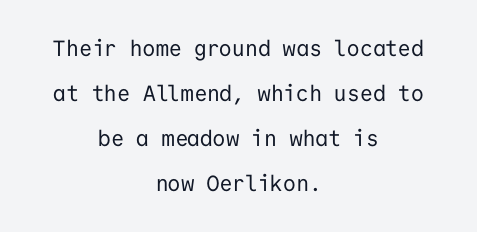
{"italic": "no", "bold": "no", "underline": "no", "align": "center", "line_spacing": "loose", "line_spacing_ratio": 2.04, "letter_spacing": "normal", "letter_spacing_em": 0.0, "glyph_px": 22}
